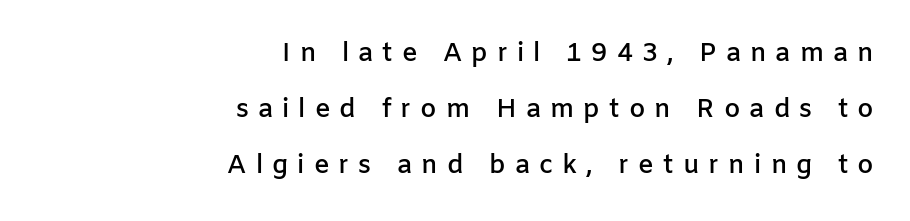
Caption: expanded tracking, letters set apart. The typography opts for an upright posture over an oblique one. A somewhat darkened texture: the type is semibold rather than bold. The string is rendered with underlining switched off.
